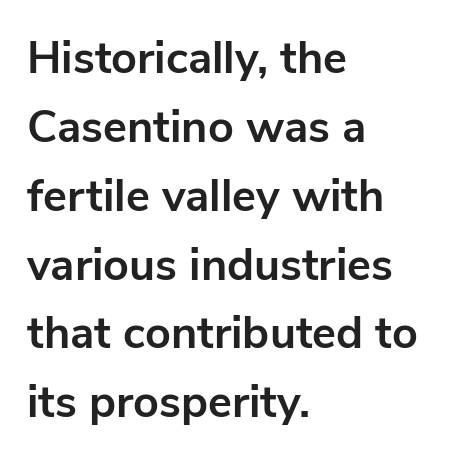
The image shows 45 px bold sans-serif type, upright; set left-aligned, normal line spacing (1.53x), normal letter spacing, not underlined; low stroke contrast and a medium x-height.
